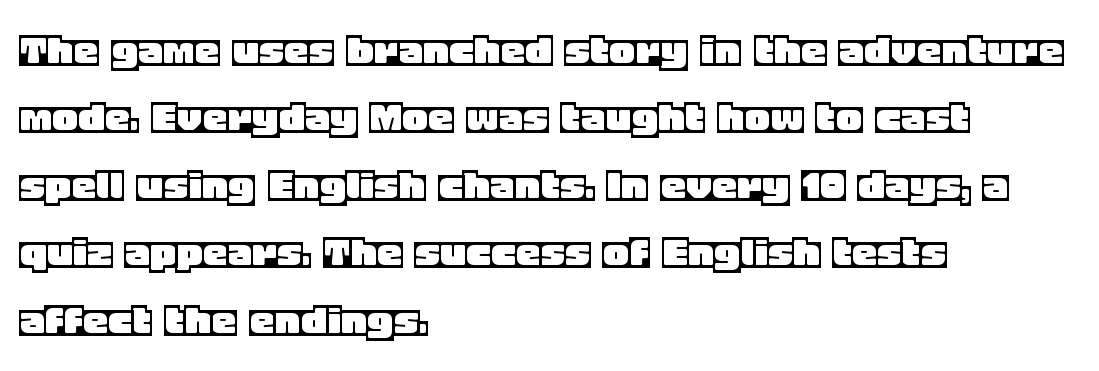
A clean baseline with only descenders dipping below it. If you measured baseline to baseline, you'd find a middling distance. Looks like regular typesetting: each glyph gets only the width it needs. Students, note that the glyphs here touch the page at normal intervals.
